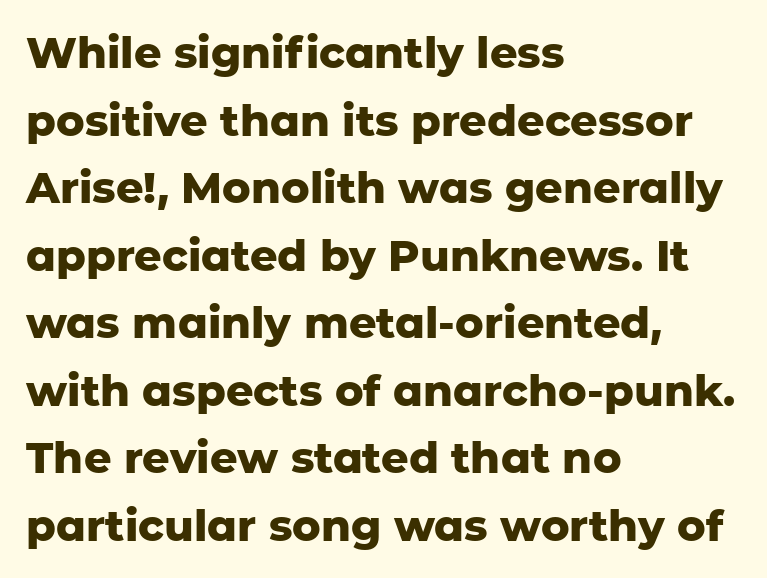
{"serif": "no", "italic": "no", "bold": "yes", "weight": "heavy", "width": "normal", "stroke_contrast": "low", "x_height": "medium", "monospaced": "no", "underline": "no", "align": "left", "line_spacing": "normal", "line_spacing_ratio": 1.57, "letter_spacing": "normal", "letter_spacing_em": 0.0, "glyph_px": 43}
